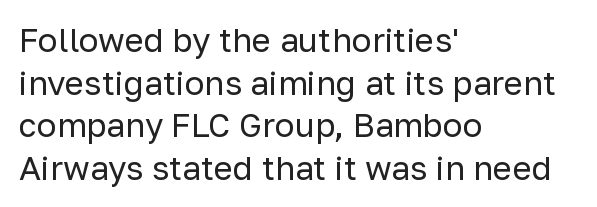
The image shows 33 px regular-weight sans-serif type, upright; set left-aligned, normal line spacing (1.29x), normal letter spacing, not underlined; low stroke contrast and a medium x-height.
